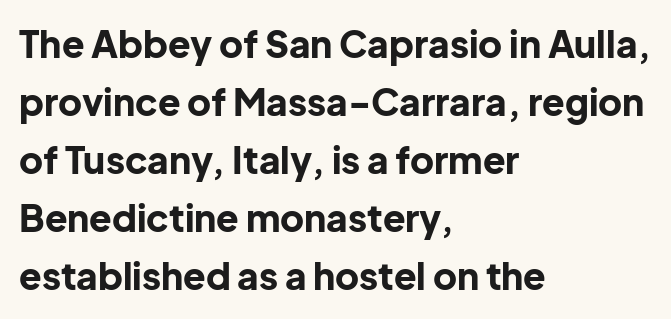
The image shows 37 px bold sans-serif type, upright; set left-aligned, normal line spacing (1.57x), normal letter spacing, not underlined; low stroke contrast and a medium x-height.
